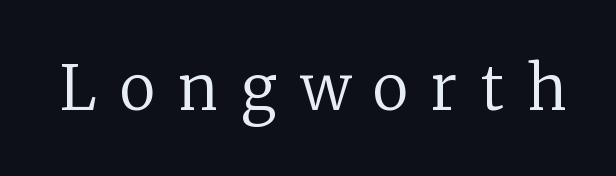
Is there any slant? The stems are plumb. Each row of text sits above clean, open space. Tracking value appears strongly positive — letters spread wide. The typesetting does not lean heavy: it is not bold. Observe the serifs anchoring each vertical stroke in this sample.
